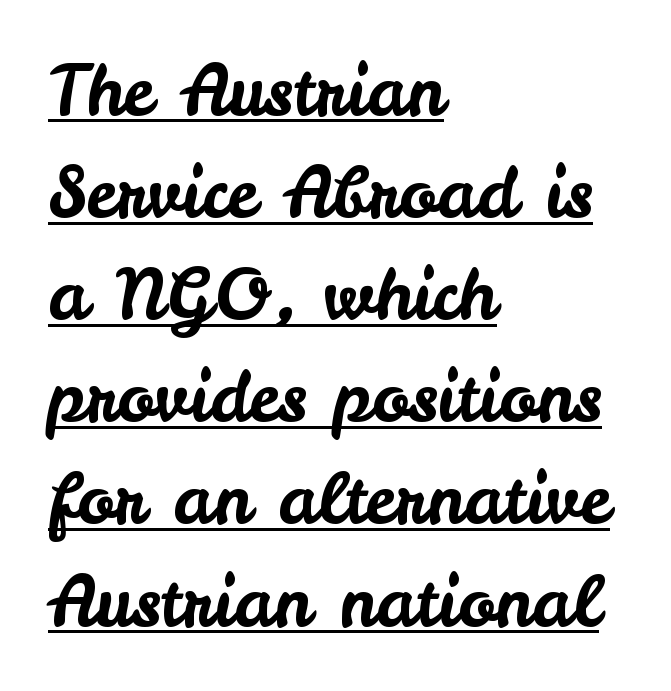
Serifs: no, the terminals of the letterforms are clean. Quick note: underline on. These lines are set flush left with a ragged right edge. Vertical spacing — default.
